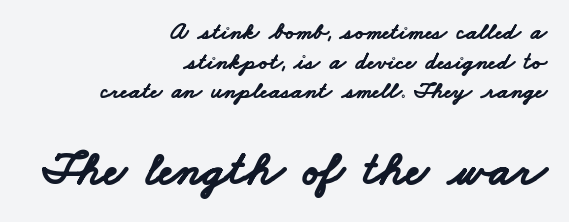
{"serif": "no", "bold": "yes", "weight": "bold", "width": "wide", "stroke_contrast": "low", "x_height": "small", "monospaced": "no", "underline": "no", "align": "right", "line_spacing_ratio": 1.23, "letter_spacing": "normal", "letter_spacing_em": 0.0, "larger_block": "second", "size_ratio": 2.04, "glyph_px": 49}
